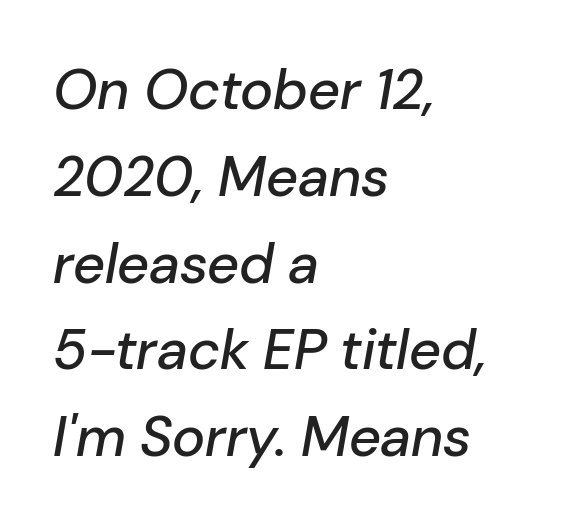
{"italic": "yes", "lean": "right", "slant_degrees": 10, "width": "normal", "stroke_contrast": "low", "x_height": "medium", "monospaced": "no", "underline": "no", "align": "left", "line_spacing": "normal", "line_spacing_ratio": 1.55, "letter_spacing": "normal", "letter_spacing_em": 0.0, "glyph_px": 56}
